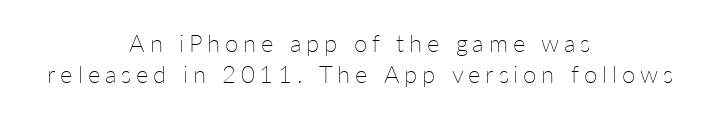
Compared with typical paragraphs, the rows here are spaced about the same. These lines are centered, leaving both edges ragged. The letterforms sit at book weight or below. The lettering holds an erect, upright posture throughout. Here the glyphs are tracked loosely, breaking word shapes into spaced letters.
